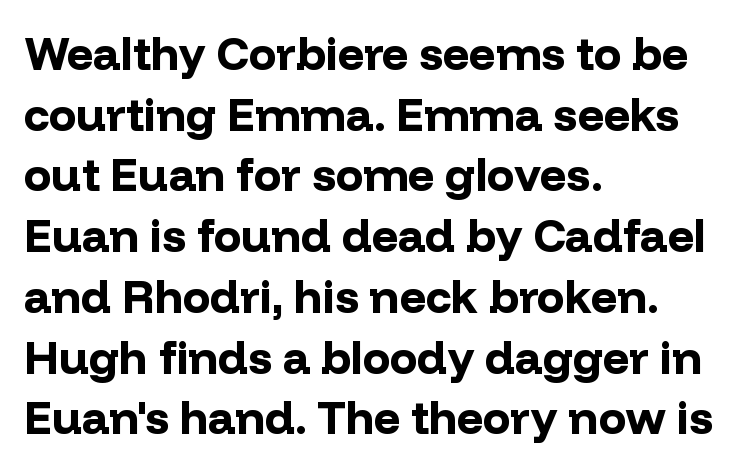
{"serif": "no", "italic": "no", "bold": "yes", "weight": "bold", "width": "normal", "stroke_contrast": "low", "x_height": "medium", "monospaced": "no", "underline": "no", "align": "left", "line_spacing": "normal", "line_spacing_ratio": 1.32, "letter_spacing": "normal", "letter_spacing_em": 0.0, "glyph_px": 46}
